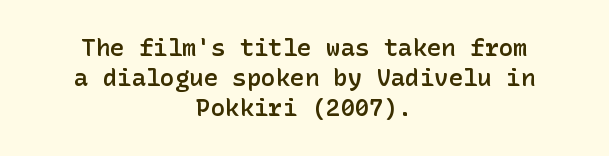
Q: Is the text bold? A: Semi-bold.
Q: Is the text italic (slanted)? A: No, it is upright.
Q: Is the text underlined? A: No.
Q: How is the paragraph aligned? A: Centered.
Q: Is the spacing between letters normal or unusually wide? A: Normal.
Q: Is the spacing between lines tight, normal or loose? A: Normal.
